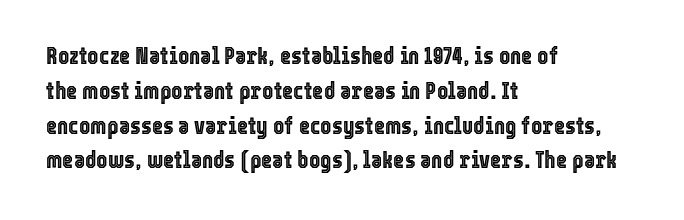
{"italic": "no", "underline": "no", "align": "left", "line_spacing": "normal", "line_spacing_ratio": 1.45, "letter_spacing": "normal", "letter_spacing_em": 0.0, "glyph_px": 24}
